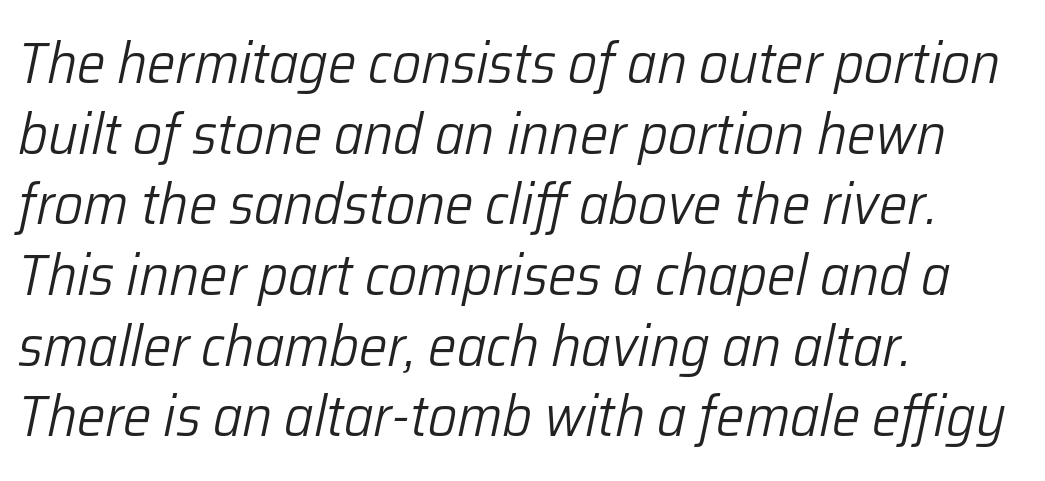
The rag falls on the right side of this text block. How are the letters spaced? Ordinarily, with no added tracking. Bare-footed words on every line. The strokes carry an ordinary text weight at most. An italicized treatment has been applied to the whole sample.
